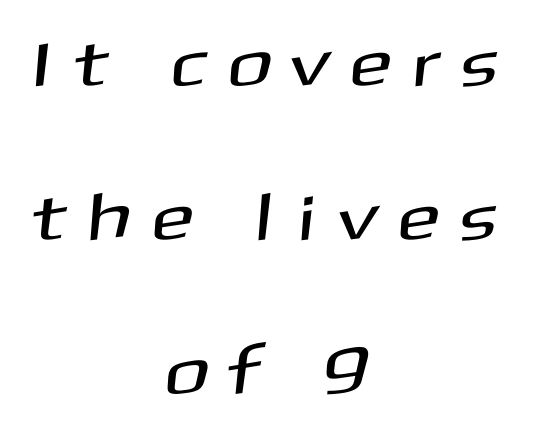
Q: Is the typeface a serif or a sans-serif typeface? A: Sans-serif.
Q: Is the text underlined? A: No.
Q: How is the paragraph aligned? A: Centered.
Q: Is the spacing between letters normal or unusually wide? A: Unusually wide.
Q: Is the spacing between lines tight, normal or loose? A: Loose.
Q: Width (condensed, normal, or wide)? A: Normal.
Q: Stroke contrast? A: Medium.
Q: x-height? A: Medium.
Q: Monospaced? A: No.
